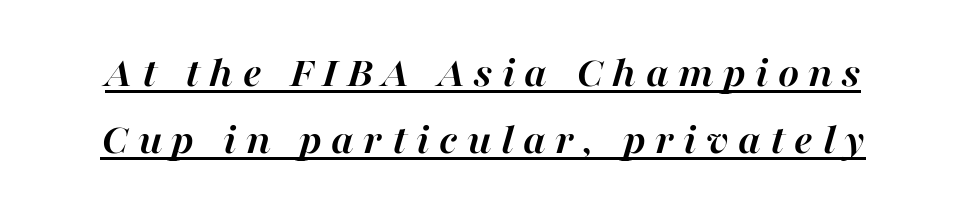
Q: Is the text bold? A: Yes.
Q: Is the text italic (slanted)? A: Yes, it leans right by about 16 degrees.
Q: Is the text underlined? A: Yes.
Q: Is the spacing between letters normal or unusually wide? A: Unusually wide.
Q: Is the spacing between lines tight, normal or loose? A: Normal.
Q: Width (condensed, normal, or wide)? A: Normal.
Q: Stroke contrast? A: High.
Q: x-height? A: Medium.
Q: Monospaced? A: No.
